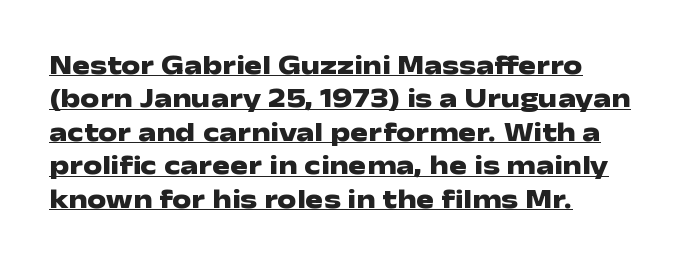
Nope, not italic — everything's standing straight. A full-strength bold gives these letters their thick strokes. Each line of the rendering has a horizontal stroke beneath the glyphs. Left-aligned paragraph, ragged on the right. Nothing unusual about the tracking: characters are spaced as the font intends.
